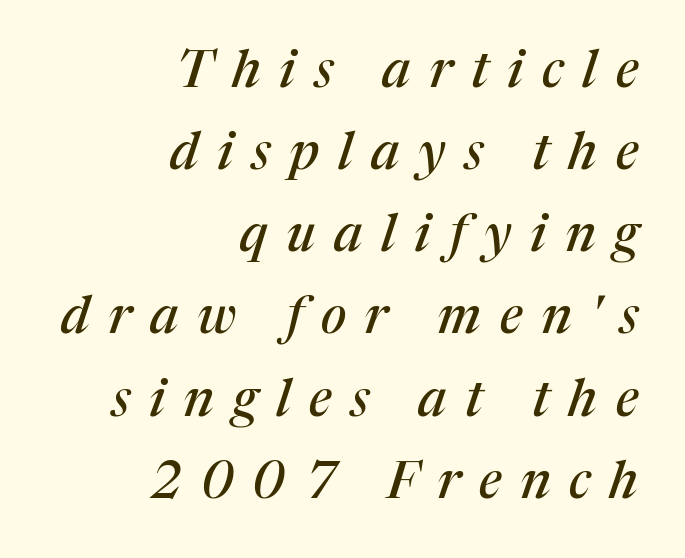
The image shows 52 px serif type, italic (leaning right); set right-aligned, normal line spacing (1.58x), unusually wide letter spacing (+0.36 em), not underlined; medium stroke contrast and a medium x-height.
